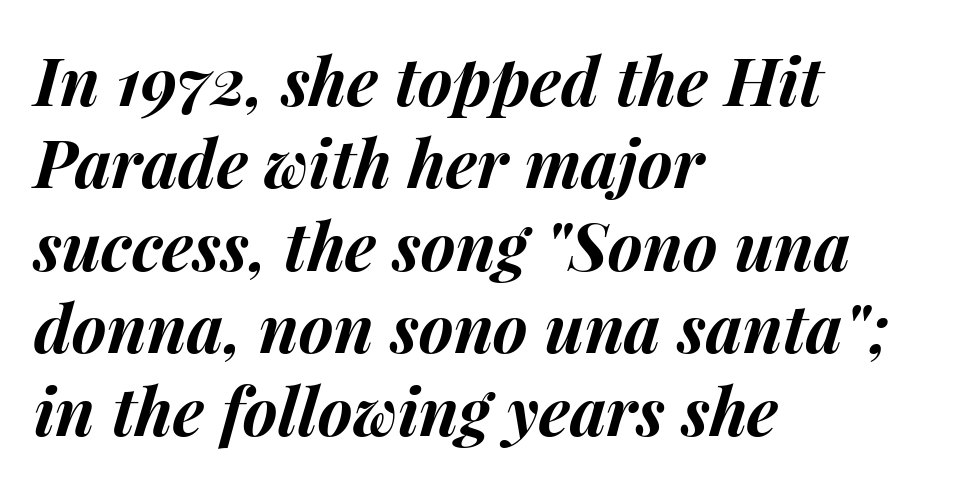
Emphasis-style slanted type is in use. The typesetter chose a ragged-right arrangement here. Strokes here are thick enough to call this a true bold. Is the letter spacing exaggerated? No — it looks like the ordinary default. Each new line begins a customary step beneath the previous one.
